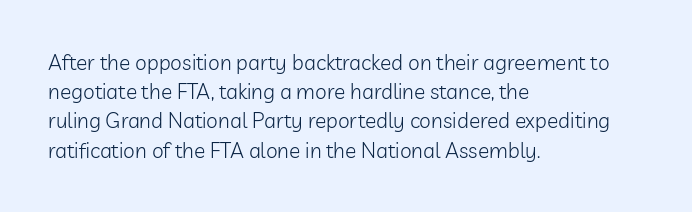
{"italic": "no", "bold": "no", "underline": "no", "align": "left", "line_spacing": "normal", "line_spacing_ratio": 1.39, "letter_spacing": "normal", "letter_spacing_em": 0.0, "glyph_px": 21}
